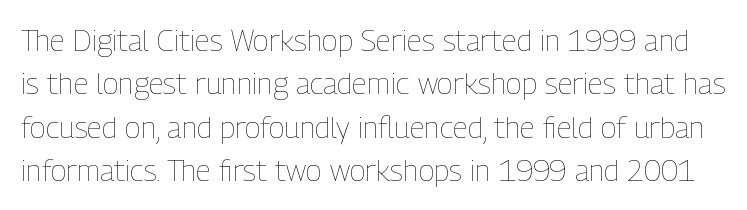
Q: Is the text bold? A: No.
Q: Is the text italic (slanted)? A: No, it is upright.
Q: Is the text underlined? A: No.
Q: Is the spacing between letters normal or unusually wide? A: Normal.
Q: Is the spacing between lines tight, normal or loose? A: Normal.
Q: Width (condensed, normal, or wide)? A: Condensed.
Q: Stroke contrast? A: Low.
Q: x-height? A: Medium.
Q: Monospaced? A: No.
